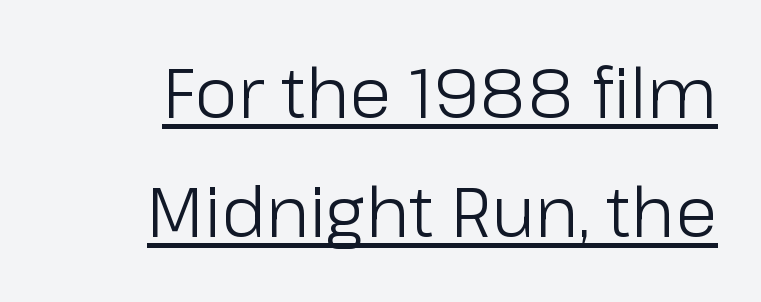
{"serif": "no", "italic": "no", "bold": "no", "weight": "light", "width": "normal", "stroke_contrast": "low", "x_height": "medium", "monospaced": "no", "underline": "yes", "align": "right", "line_spacing_ratio": 1.73, "letter_spacing": "normal", "letter_spacing_em": 0.0, "glyph_px": 69}
